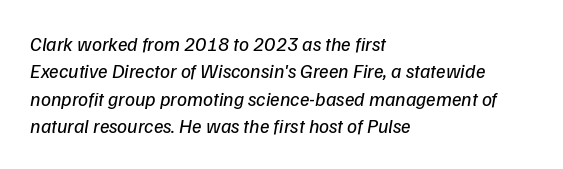
Q: Is the text bold? A: No.
Q: Is the text underlined? A: No.
Q: How is the paragraph aligned? A: Left-aligned.
Q: Is the spacing between letters normal or unusually wide? A: Normal.
Q: Is the spacing between lines tight, normal or loose? A: Normal.
